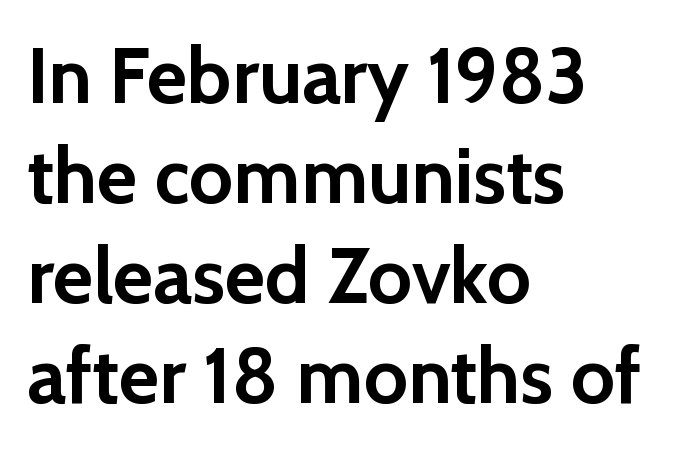
The passage shown is typeset with a sans-serif family. Default kerning and tracking; the words read as compact shapes. You'd pick this weight for a headline — it's a proper bold. Leftover space on each line is placed entirely after the last word. The line-height multiplier appears to be the usual default. Check the space under the baseline: it is left empty.
